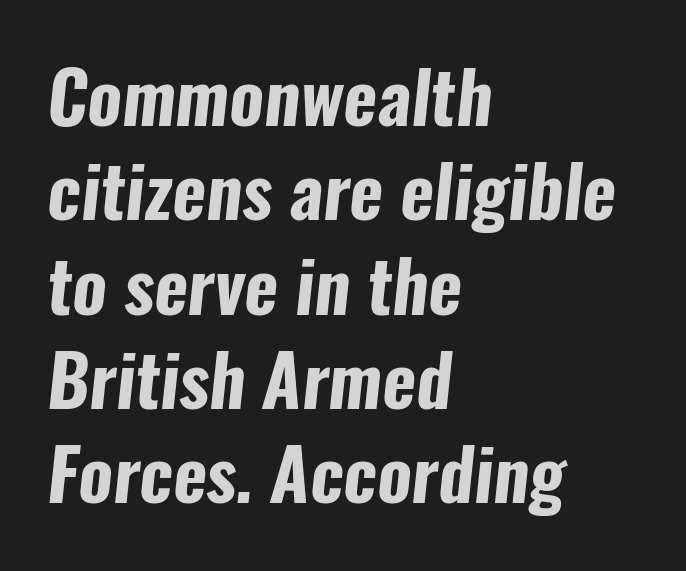
{"serif": "no", "bold": "yes", "weight": "bold", "width": "condensed", "stroke_contrast": "low", "x_height": "medium", "monospaced": "no", "underline": "no", "align": "left", "line_spacing": "normal", "line_spacing_ratio": 1.31, "letter_spacing": "normal", "letter_spacing_em": 0.0, "glyph_px": 72}
